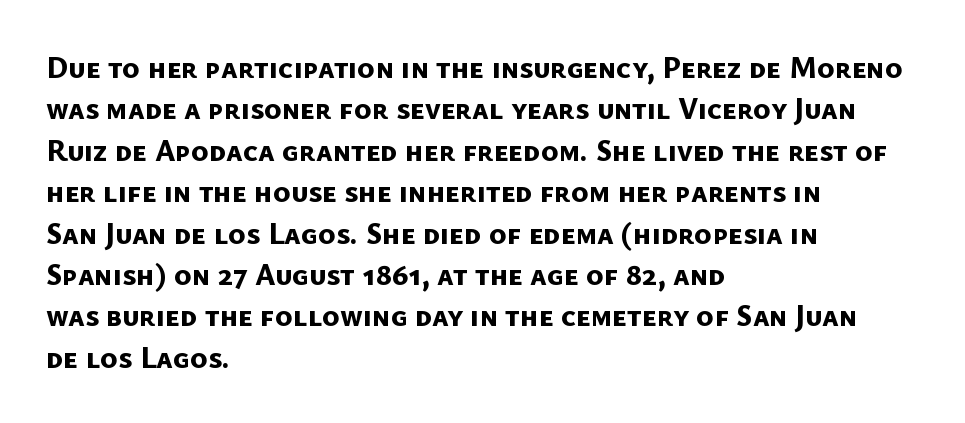
What kind of face is this? One without serifs — a sans. The leading is moderate, giving the passage an even texture. The paragraph has a hard left edge and a soft right edge. The words here are not underlined. Typesetter's note: full bold, strokes at maximum text heaviness.
